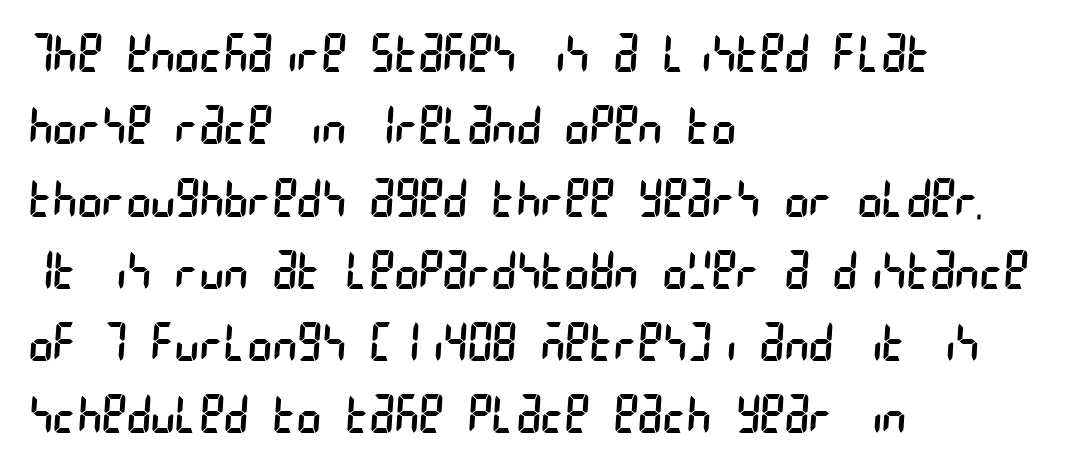
Q: Is the text bold? A: No.
Q: Is the typeface a serif or a sans-serif typeface? A: Sans-serif.
Q: Is the text underlined? A: No.
Q: How is the paragraph aligned? A: Left-aligned.
Q: Is the spacing between letters normal or unusually wide? A: Normal.
Q: Is the spacing between lines tight, normal or loose? A: Normal.
Q: Width (condensed, normal, or wide)? A: Condensed.
Q: Stroke contrast? A: Low.
Q: x-height? A: Large.
